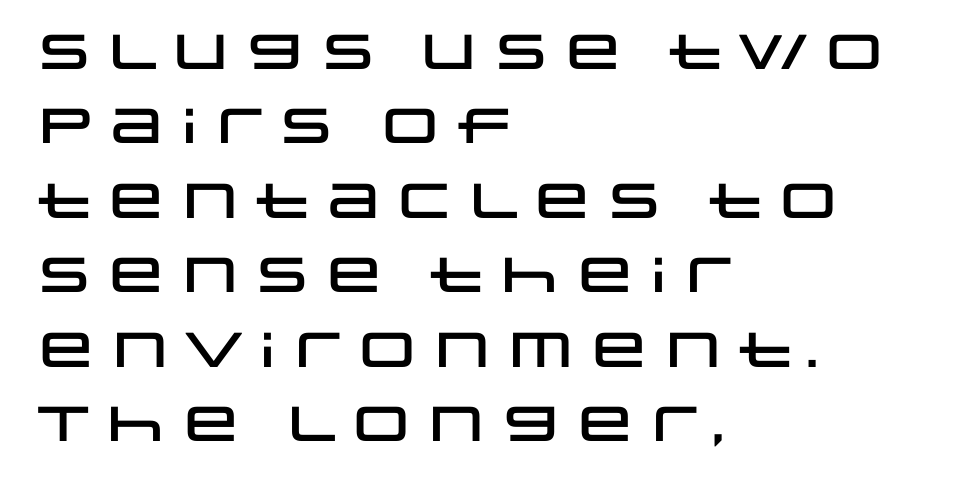
Q: Is the text italic (slanted)? A: No, it is upright.
Q: Is the typeface a serif or a sans-serif typeface? A: Sans-serif.
Q: Is the text underlined? A: No.
Q: How is the paragraph aligned? A: Left-aligned.
Q: Is the spacing between letters normal or unusually wide? A: Normal.
Q: Is the spacing between lines tight, normal or loose? A: Normal.
Q: Width (condensed, normal, or wide)? A: Wide.
Q: Stroke contrast? A: Low.
Q: x-height? A: Large.
Q: Monospaced? A: No.
